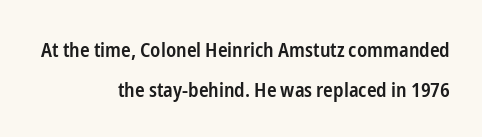
The image shows 20 px text type, upright; set right-aligned, loose line spacing (2.01x), normal letter spacing, not underlined.
